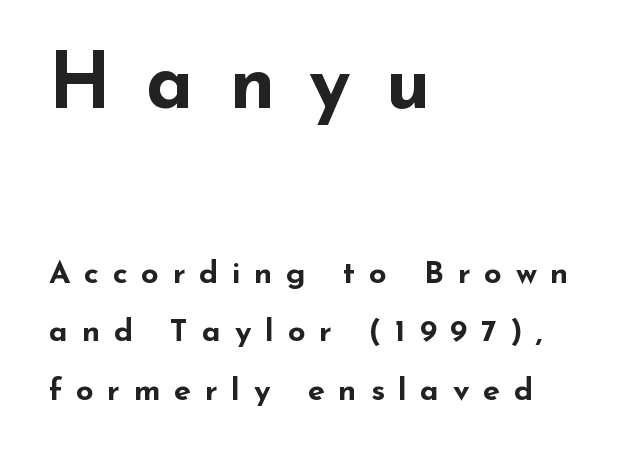
The typography opts for an upright posture over an oblique one. Typesetter's note: full bold, strokes at maximum text heaviness. The designer went with a sans here, leaving each stem footless. This sample has the flowing, uneven cadence of proportional lettering.
